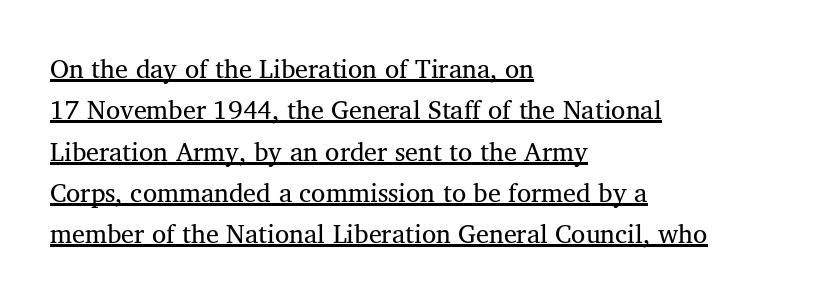
The image shows 26 px text type; set left-aligned, normal line spacing (1.59x), normal letter spacing, underlined.
